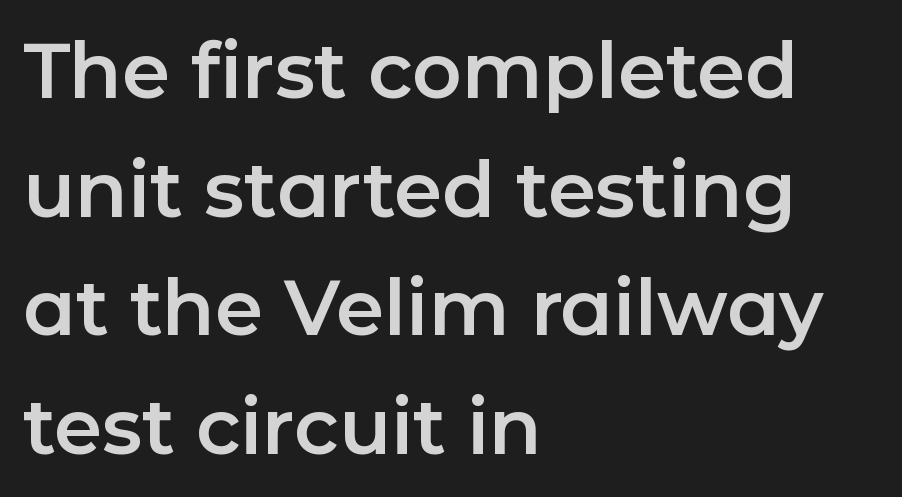
{"serif": "no", "italic": "no", "width": "normal", "stroke_contrast": "low", "x_height": "medium", "monospaced": "no", "underline": "no", "align": "left", "line_spacing": "normal", "line_spacing_ratio": 1.54, "letter_spacing": "normal", "letter_spacing_em": 0.0, "glyph_px": 77}
